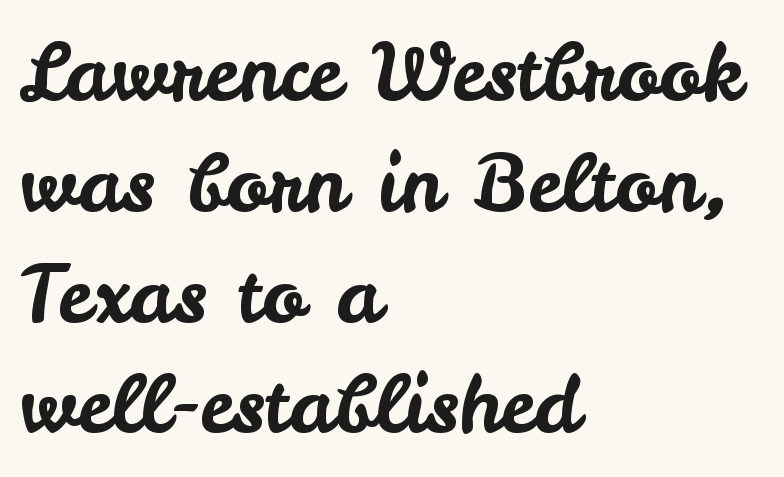
Q: Is the text italic (slanted)? A: Yes.
Q: Is the typeface a serif or a sans-serif typeface? A: Sans-serif.
Q: Is the text underlined? A: No.
Q: How is the paragraph aligned? A: Left-aligned.
Q: Is the spacing between letters normal or unusually wide? A: Normal.
Q: Is the spacing between lines tight, normal or loose? A: Normal.
Q: Width (condensed, normal, or wide)? A: Normal.
Q: Stroke contrast? A: Low.
Q: x-height? A: Small.
Q: Monospaced? A: No.
